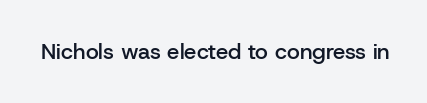
{"italic": "no", "bold": "semi", "underline": "no", "letter_spacing": "normal", "letter_spacing_em": 0.0, "glyph_px": 22}
